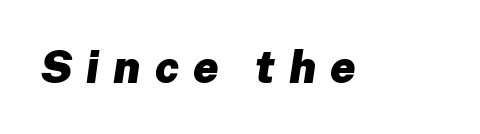
Q: Is the text bold? A: Yes.
Q: Is the text italic (slanted)? A: Yes, it leans right by about 8 degrees.
Q: Is the text underlined? A: No.
Q: Is the spacing between letters normal or unusually wide? A: Unusually wide.
Q: Width (condensed, normal, or wide)? A: Normal.
Q: Stroke contrast? A: Low.
Q: x-height? A: Medium.
Q: Monospaced? A: No.
